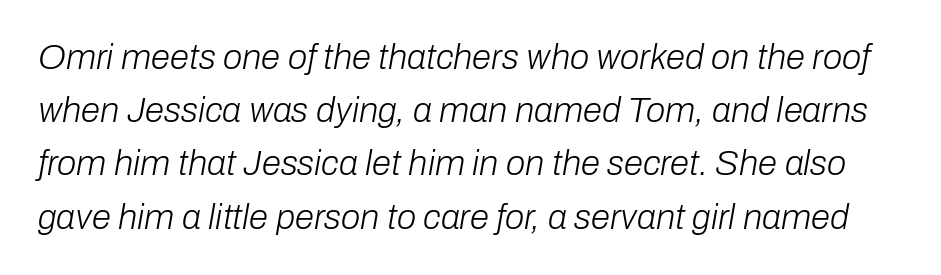
The image shows 35 px light type, italic (leaning right); set normal line spacing (1.52x), normal letter spacing, not underlined; low stroke contrast and a medium x-height.
